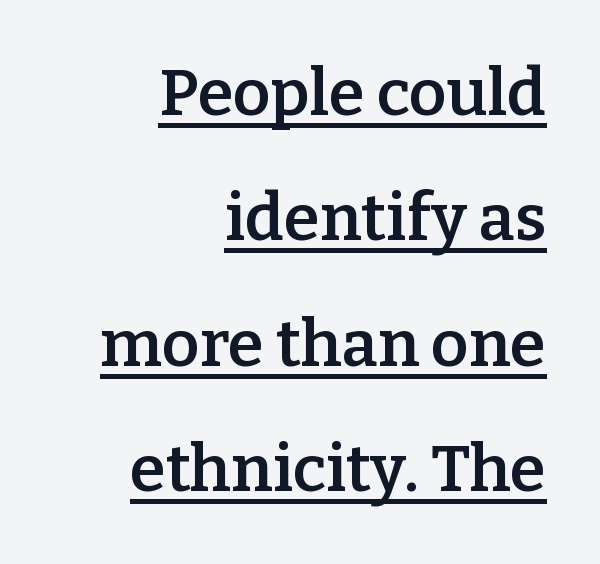
Q: Is the text bold? A: Semi-bold.
Q: Is the text italic (slanted)? A: No, it is upright.
Q: Is the typeface a serif or a sans-serif typeface? A: Serif.
Q: Is the text underlined? A: Yes.
Q: How is the paragraph aligned? A: Right-aligned.
Q: Is the spacing between letters normal or unusually wide? A: Normal.
Q: Is the spacing between lines tight, normal or loose? A: Loose.
Q: Width (condensed, normal, or wide)? A: Normal.
Q: Stroke contrast? A: Low.
Q: x-height? A: Medium.
Q: Monospaced? A: No.
